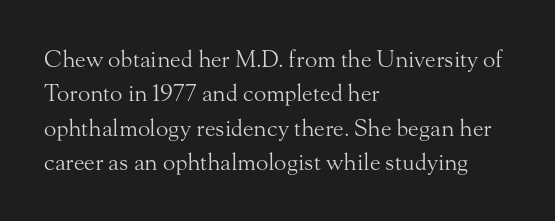
{"italic": "no", "bold": "no", "underline": "no", "align": "left", "line_spacing": "normal", "line_spacing_ratio": 1.49, "letter_spacing": "normal", "letter_spacing_em": 0.0, "glyph_px": 23}
